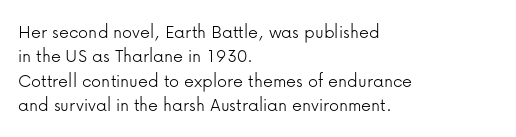
{"italic": "no", "bold": "no", "underline": "no", "align": "left", "line_spacing_ratio": 1.22, "letter_spacing": "normal", "letter_spacing_em": 0.0, "glyph_px": 20}
